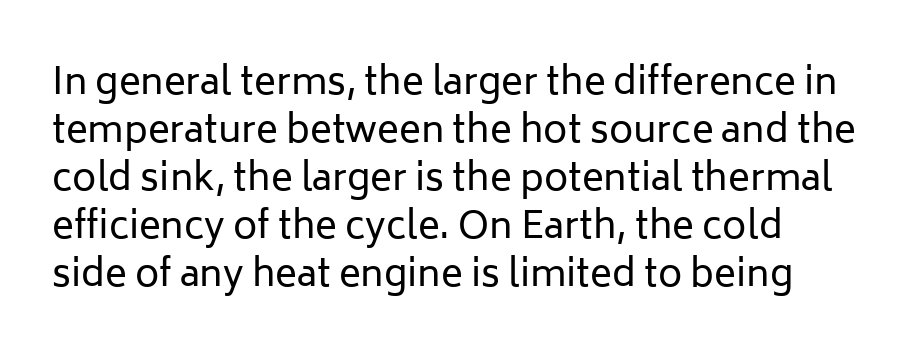
The image shows 37 px regular-weight sans-serif type, upright; set left-aligned, normal line spacing (1.3x), normal letter spacing, not underlined; low stroke contrast and a medium x-height.
